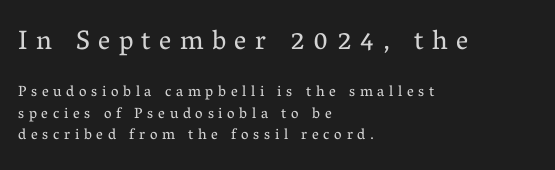
The image shows 27 px text type, upright; set left-aligned, normal line spacing (1.43x), unusually wide letter spacing (+0.31 em), not underlined; the first (top) block is 1.8x larger.
